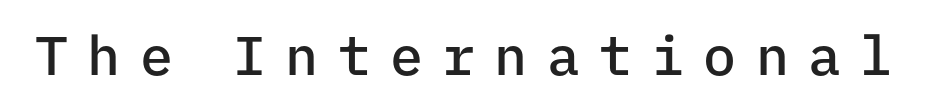
{"serif": "no", "italic": "no", "bold": "semi", "weight": "semibold", "width": "normal", "stroke_contrast": "low", "x_height": "medium", "monospaced": "yes", "underline": "no", "letter_spacing": "wide", "letter_spacing_em": 0.35, "glyph_px": 55}
